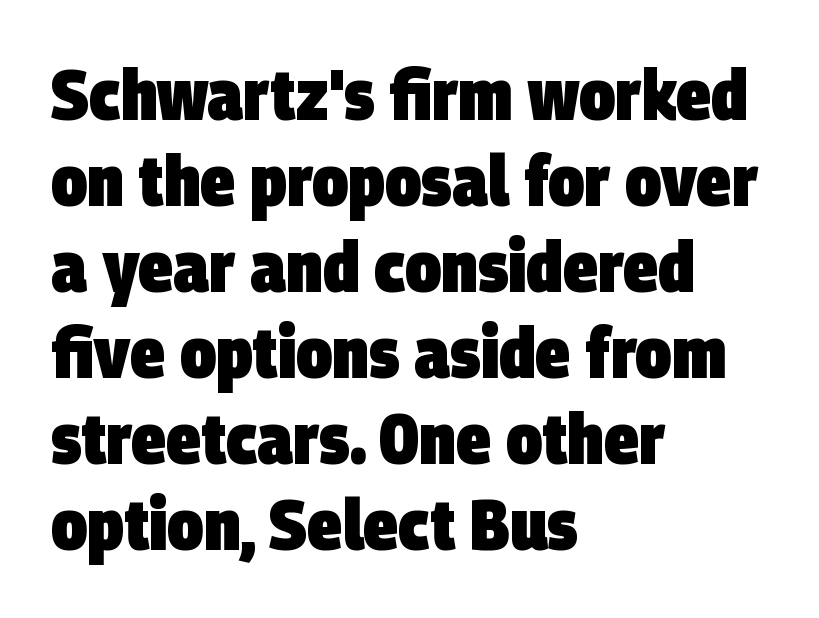
Q: Is the text bold? A: Yes.
Q: Is the typeface a serif or a sans-serif typeface? A: Sans-serif.
Q: Is the text underlined? A: No.
Q: How is the paragraph aligned? A: Left-aligned.
Q: Is the spacing between letters normal or unusually wide? A: Normal.
Q: Width (condensed, normal, or wide)? A: Condensed.
Q: Stroke contrast? A: Low.
Q: x-height? A: Large.
Q: Monospaced? A: No.
